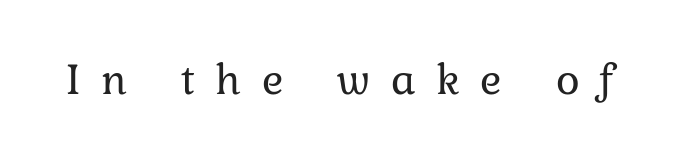
Every character sits straight up, as roman type does. Letter spacing: wide. Here the designer chose a conventional face with non-uniform glyph widths. Unmarked baselines from the first word to the last. Each stroke keeps to a modest, everyday thickness or less.
